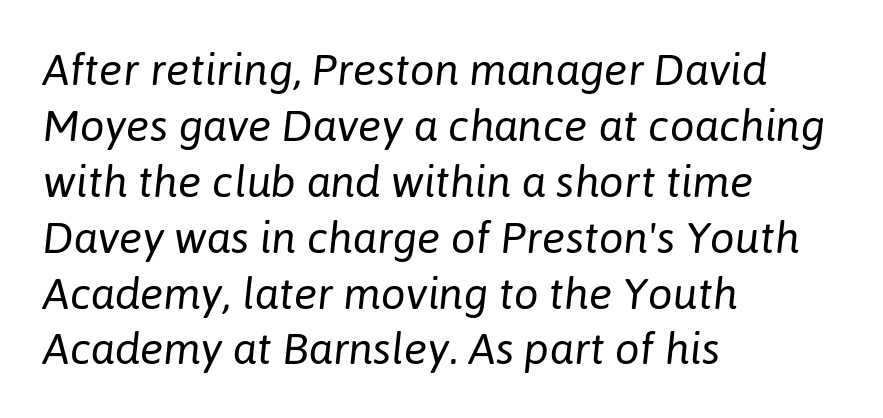
Counters stay open thanks to moderate or lighter strokes. Nobody drew a line under any word here. Students, note that the glyphs here touch the page at normal intervals. Notice how the stems are inclined rather than vertical — that's the hallmark of italics. Vertical spacing — default.
